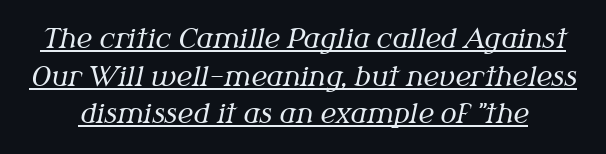
The line-height multiplier appears to be the usual default. The specimen reads as italic at a glance. Is there an underline? Yes — a line sits under the letters. Is the stroke heavy? The answer is a plain regular-or-lighter. Standard letterfit; no display-style spreading of the glyphs.
